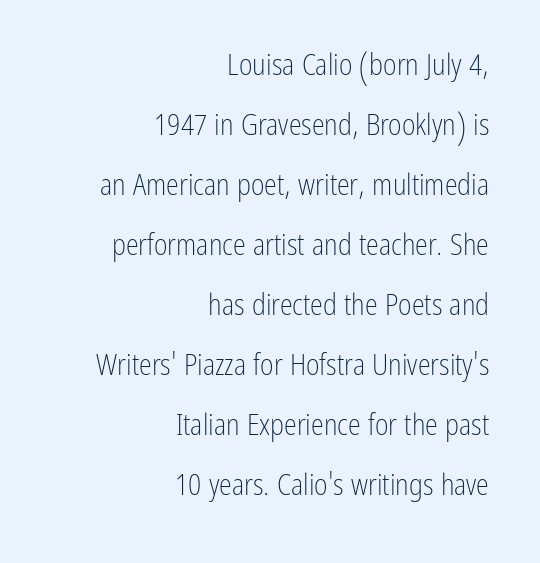
The image shows 29 px light, condensed sans-serif type, upright; set right-aligned, loose line spacing (2.07x), normal letter spacing, not underlined; low stroke contrast and a medium x-height.
